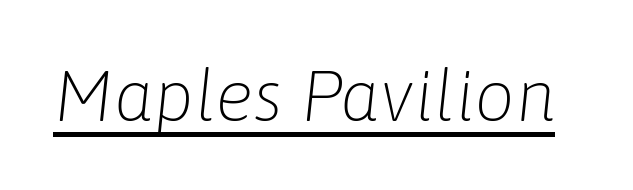
Observe the ordinary spacing: letters are neighbours, not strangers. The passage shown is not bold in any degree. Designer's note — italics engaged. Does a line run under the words? Yes, clearly. The passage shown is typed in a proportional face where columns would drift.
